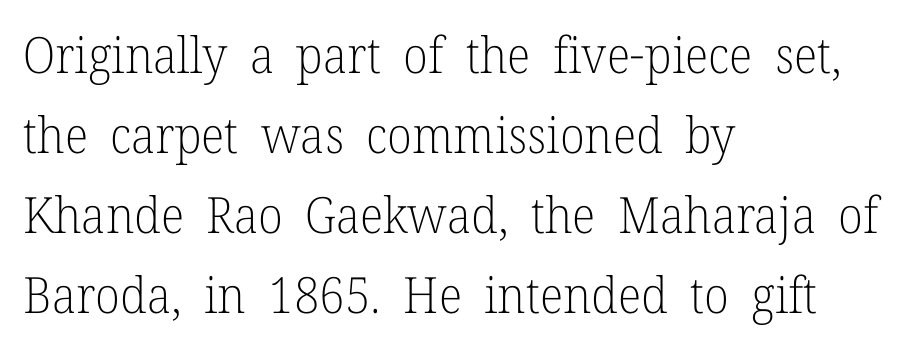
{"serif": "yes", "italic": "no", "bold": "no", "weight": "light", "width": "normal", "stroke_contrast": "low", "x_height": "medium", "monospaced": "no", "underline": "no", "align": "left", "line_spacing": "normal", "line_spacing_ratio": 1.6, "letter_spacing": "normal", "letter_spacing_em": 0.0, "glyph_px": 50}
